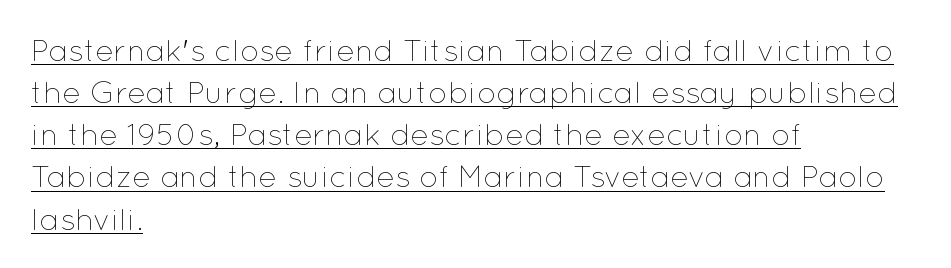
{"italic": "no", "bold": "no", "weight": "thin", "width": "normal", "stroke_contrast": "low", "x_height": "medium", "monospaced": "no", "underline": "yes", "align": "left", "line_spacing": "normal", "line_spacing_ratio": 1.36, "letter_spacing": "normal", "letter_spacing_em": 0.0, "glyph_px": 31}
